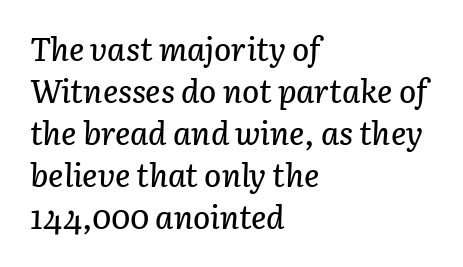
{"italic": "yes", "lean": "right", "slant_degrees": 3, "width": "normal", "stroke_contrast": "low", "x_height": "medium", "monospaced": "no", "underline": "no", "align": "left", "line_spacing": "normal", "line_spacing_ratio": 1.31, "letter_spacing": "normal", "letter_spacing_em": 0.0, "glyph_px": 32}
